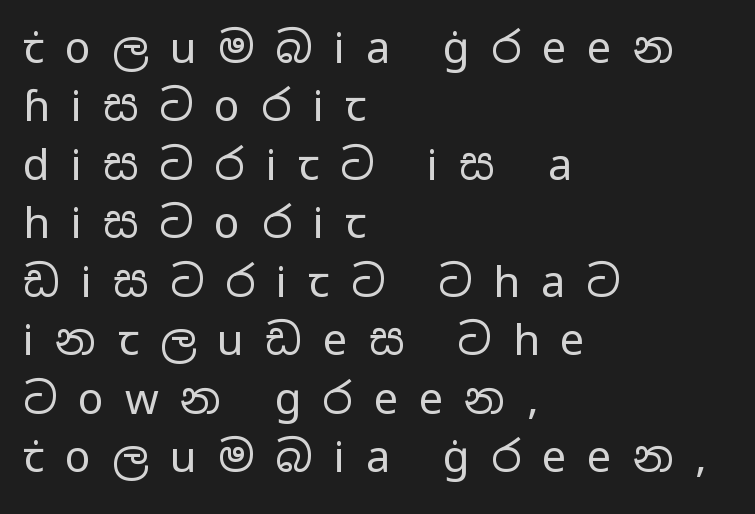
Q: Is the text bold? A: No.
Q: Is the text italic (slanted)? A: No, it is upright.
Q: Is the typeface a serif or a sans-serif typeface? A: Sans-serif.
Q: Is the text underlined? A: No.
Q: How is the paragraph aligned? A: Left-aligned.
Q: Is the spacing between letters normal or unusually wide? A: Unusually wide.
Q: Is the spacing between lines tight, normal or loose? A: Normal.
Q: Width (condensed, normal, or wide)? A: Wide.
Q: Stroke contrast? A: Low.
Q: x-height? A: Medium.
Q: Monospaced? A: No.
